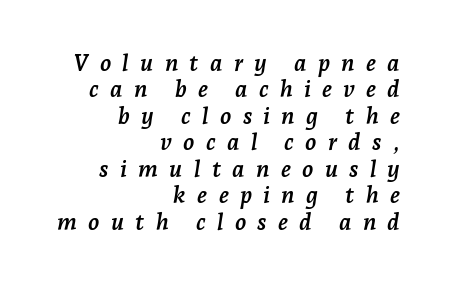
{"italic": "yes", "lean": "right", "slant_degrees": 7, "bold": "yes", "underline": "no", "align": "right", "line_spacing": "tight", "line_spacing_ratio": 1.15, "letter_spacing": "wide", "letter_spacing_em": 0.49, "glyph_px": 23}
